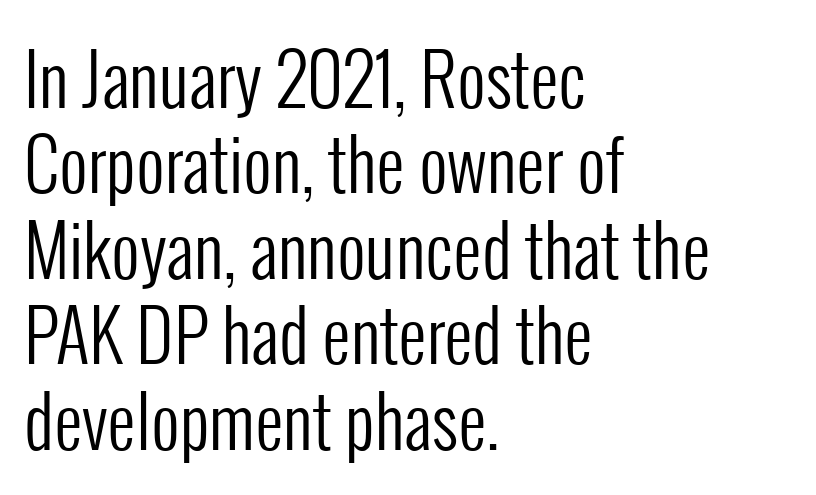
No italicization has been applied; the sample stays upright. This is not heavy type; no bold has been used. The passage shown is typeset with a sans-serif family. Here the designer chose a conventional face with non-uniform glyph widths.
